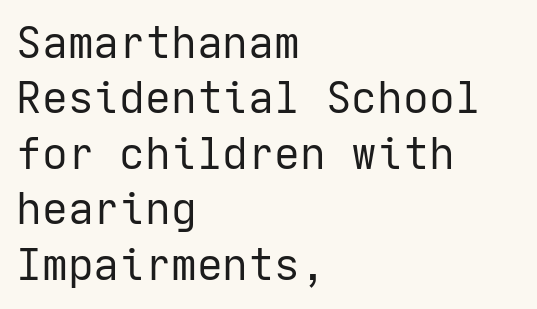
The image shows 43 px regular-weight sans-serif type, upright; set left-aligned, normal line spacing (1.29x), normal letter spacing, not underlined; low stroke contrast and a medium x-height.
